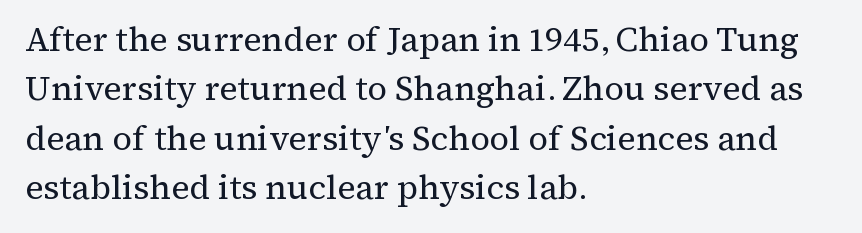
Q: Is the text bold? A: No.
Q: Is the text italic (slanted)? A: No, it is upright.
Q: Is the typeface a serif or a sans-serif typeface? A: Serif.
Q: Is the text underlined? A: No.
Q: How is the paragraph aligned? A: Left-aligned.
Q: Is the spacing between letters normal or unusually wide? A: Normal.
Q: Is the spacing between lines tight, normal or loose? A: Normal.
Q: Width (condensed, normal, or wide)? A: Normal.
Q: Stroke contrast? A: Medium.
Q: x-height? A: Medium.
Q: Monospaced? A: No.
